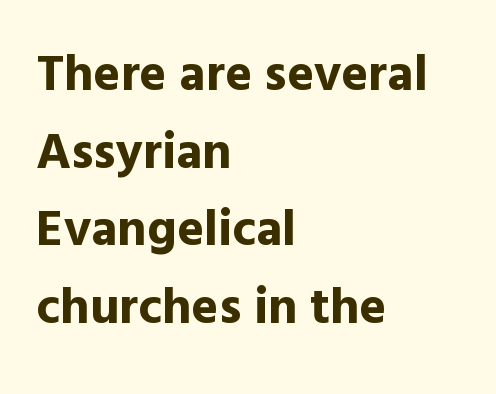
Each glyph is drawn with heavy, bold strokes. The letters advance in unequal steps, a hallmark of proportional type. Words float on clear page, feet unadorned. Observe the ordinary spacing: letters are neighbours, not strangers. Left-aligned paragraph, ragged on the right.
